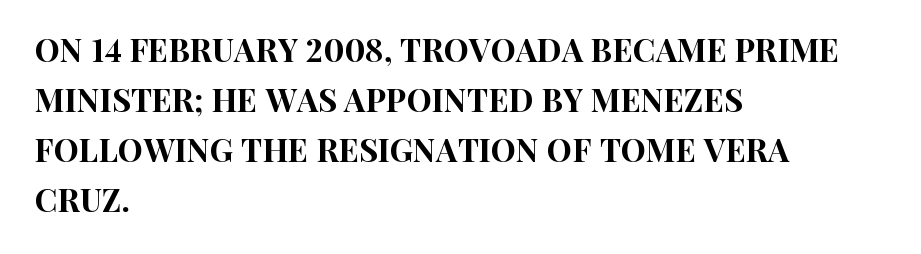
Q: Is the text italic (slanted)? A: No, it is upright.
Q: Is the typeface a serif or a sans-serif typeface? A: Sans-serif.
Q: Is the text underlined? A: No.
Q: How is the paragraph aligned? A: Left-aligned.
Q: Is the spacing between letters normal or unusually wide? A: Normal.
Q: Is the spacing between lines tight, normal or loose? A: Normal.
Q: Width (condensed, normal, or wide)? A: Condensed.
Q: Stroke contrast? A: High.
Q: x-height? A: Large.
Q: Monospaced? A: No.
